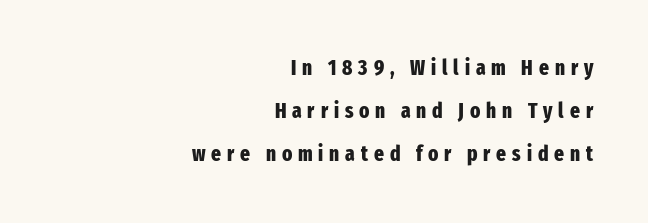
{"italic": "no", "bold": "yes", "underline": "no", "align": "right", "line_spacing": "loose", "line_spacing_ratio": 2.05, "letter_spacing": "wide", "letter_spacing_em": 0.28, "glyph_px": 21}
